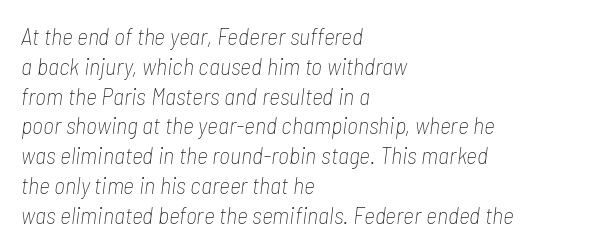
The image shows 24 px text type, italic (leaning right); set left-aligned, line spacing 1.24x, normal letter spacing, not underlined.
